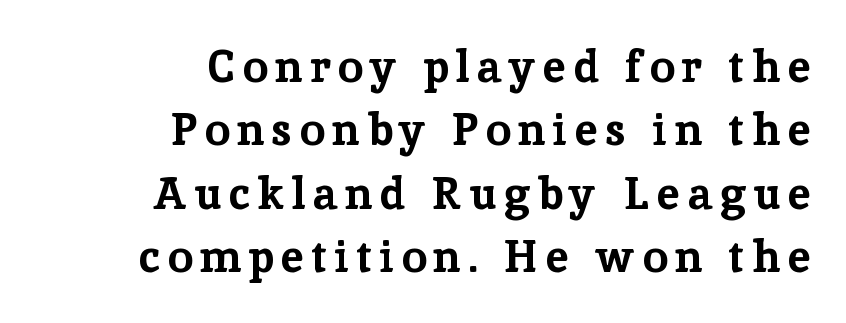
The image shows 45 px bold serif type, upright; set right-aligned, normal line spacing (1.41x), not underlined; low stroke contrast and a medium x-height.
